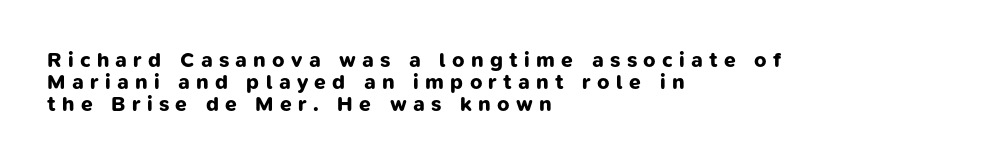
The image shows 21 px bold type; set left-aligned, tight line spacing (1.04x), unusually wide letter spacing (+0.3 em), not underlined.
